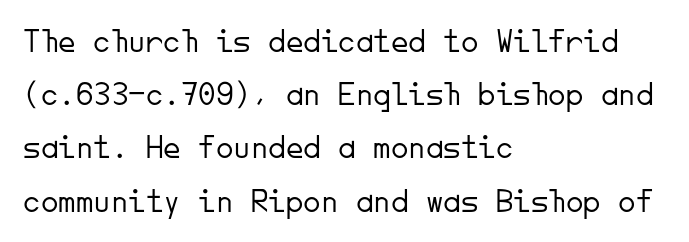
The image shows 35 px light sans-serif type, upright, monospaced; set left-aligned, normal line spacing (1.52x), normal letter spacing, not underlined; low stroke contrast and a small x-height.
